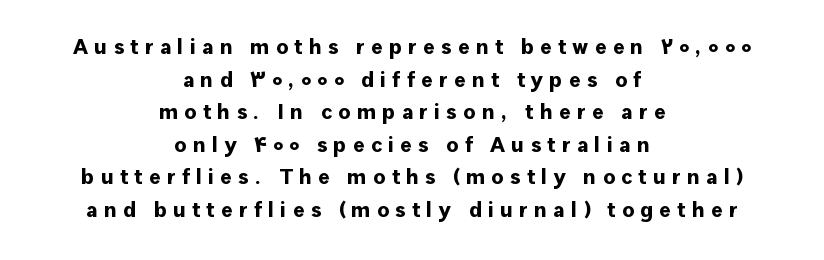
The image shows 22 px bold type, upright; set centered, normal line spacing (1.48x), unusually wide letter spacing (+0.28 em), not underlined.
